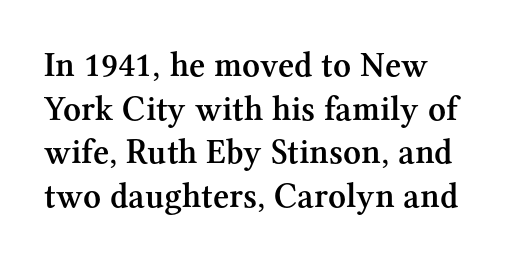
The image shows 35 px semibold serif type, upright; set left-aligned, normal line spacing (1.25x), normal letter spacing, not underlined; medium stroke contrast and a medium x-height.
